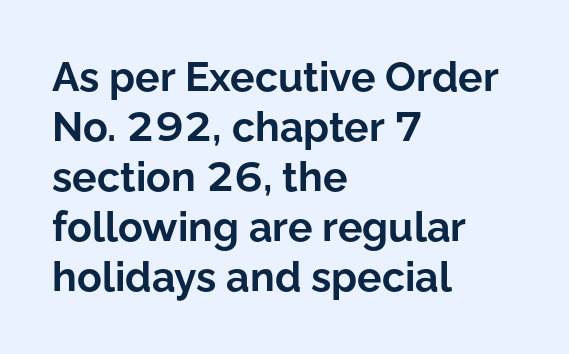
Nope, not italic — everything's standing straight. The passage shown is typed in a proportional face where columns would drift. Compared with typical body copy, the letter spacing here is the same. Serifs: no, the terminals of the letterforms are clean. Compared with a centered layout, this one pins lines to the left instead.
